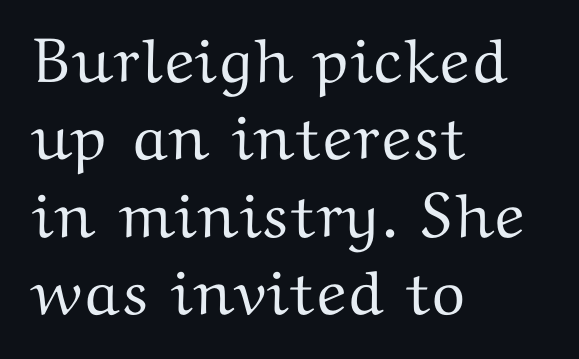
The image shows 63 px wide serif type, upright; set left-aligned, line spacing 1.23x, normal letter spacing, not underlined; medium stroke contrast and a medium x-height.
